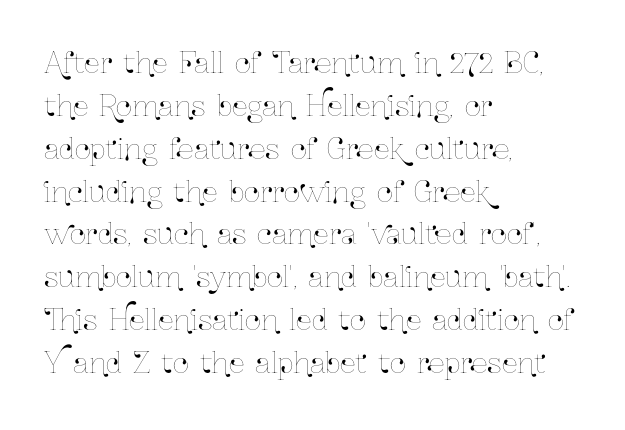
{"italic": "no", "width": "condensed", "stroke_contrast": "low", "x_height": "medium", "monospaced": "no", "underline": "no", "align": "left", "line_spacing": "normal", "line_spacing_ratio": 1.53, "letter_spacing": "normal", "letter_spacing_em": 0.0, "glyph_px": 28}
